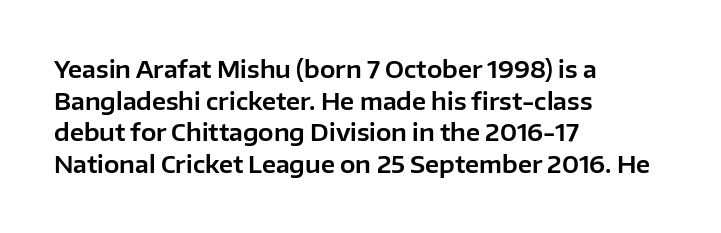
{"italic": "no", "underline": "no", "align": "left", "line_spacing": "normal", "line_spacing_ratio": 1.37, "letter_spacing": "normal", "letter_spacing_em": 0.0, "glyph_px": 23}
